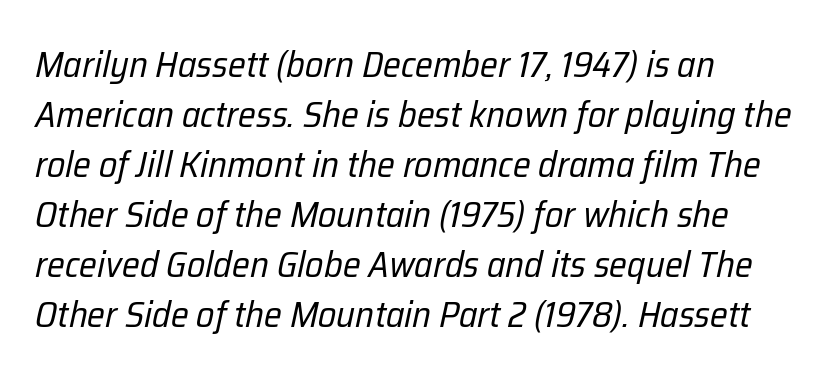
Q: Is the text bold? A: No.
Q: Is the text italic (slanted)? A: Yes, it leans right by about 12 degrees.
Q: Is the text underlined? A: No.
Q: How is the paragraph aligned? A: Left-aligned.
Q: Is the spacing between letters normal or unusually wide? A: Normal.
Q: Is the spacing between lines tight, normal or loose? A: Normal.
Q: Width (condensed, normal, or wide)? A: Condensed.
Q: Stroke contrast? A: Low.
Q: x-height? A: Medium.
Q: Monospaced? A: No.
